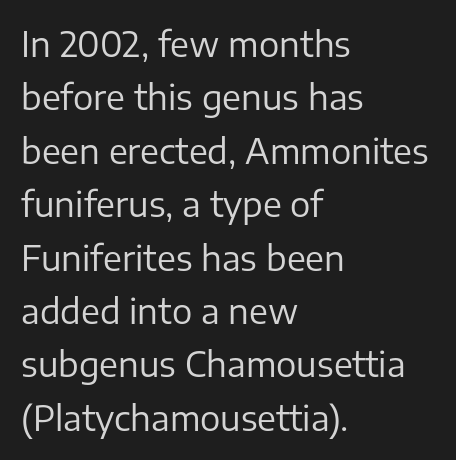
Q: Is the text bold? A: No.
Q: Is the text italic (slanted)? A: No, it is upright.
Q: Is the typeface a serif or a sans-serif typeface? A: Sans-serif.
Q: Is the text underlined? A: No.
Q: How is the paragraph aligned? A: Left-aligned.
Q: Is the spacing between letters normal or unusually wide? A: Normal.
Q: Is the spacing between lines tight, normal or loose? A: Normal.
Q: Width (condensed, normal, or wide)? A: Normal.
Q: Stroke contrast? A: Low.
Q: x-height? A: Medium.
Q: Monospaced? A: No.
